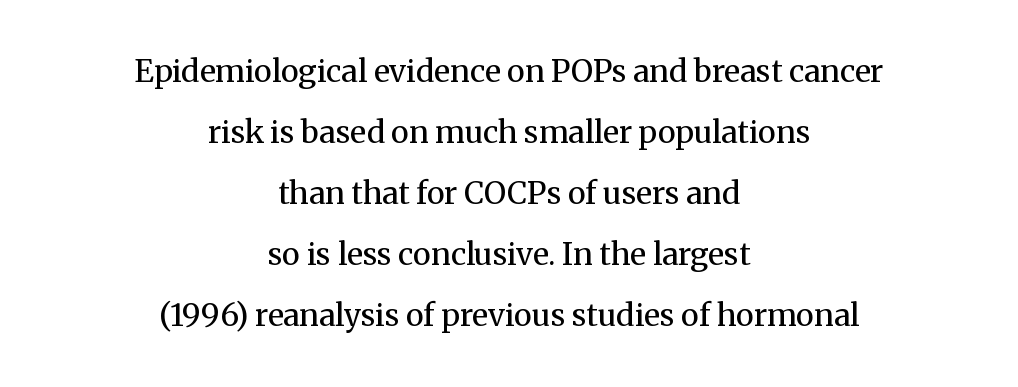
The image shows 31 px regular-weight serif type, upright; set centered, loose line spacing (1.97x), normal letter spacing, not underlined; medium stroke contrast and a medium x-height.
